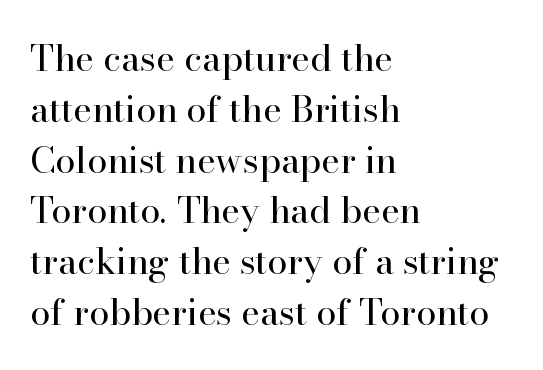
You could not count columns in this text — the font is proportionally spaced. Characters remain perfectly vertical along every line. The characters are drawn with everyday or finer stroke widths. Little horizontal feet cap the strokes, marking this as serif type. Is the letter spacing exaggerated? No — it looks like the ordinary default. Vertically, the passage feels balanced, rows spaced as you'd expect.
